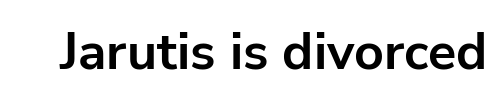
The face used here is rendered with its standard letterfit. Does the weight exceed regular? Yes, all the way to bold. Do the characters align in a grid? No, the font is proportional. Designer's note — italics off, roman on. Observe the absence of serifs on each vertical stroke in this sample. Plain, unruled lines of type.
